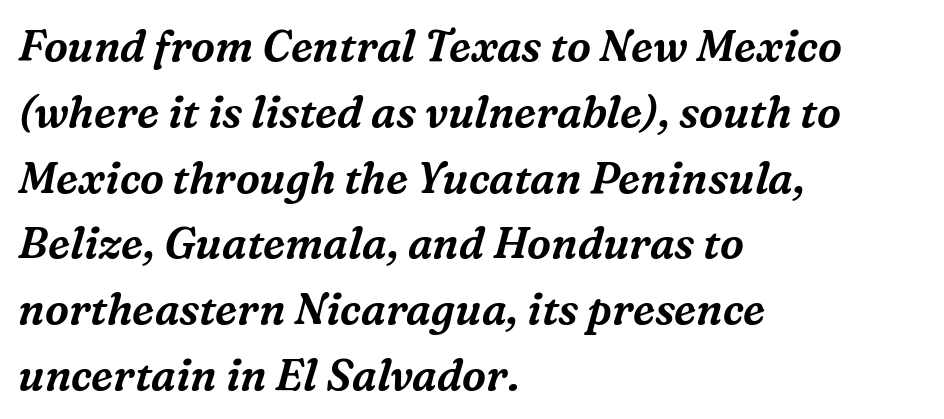
The typeface chosen for these lines features serifs. The letters are slanted; this is an italic face. The zone under the glyphs is completely vacant. Regarding leading, the lines here are spaced in the standard way. The rendering uses natural spacing where letterforms have individual widths. The tracking reads as untouched default to a designer's eye.
